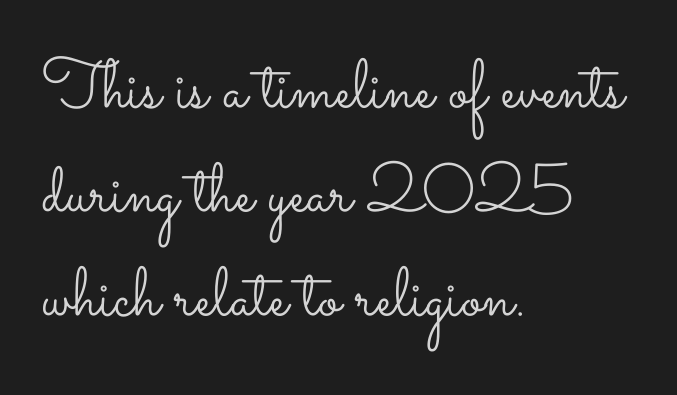
The image shows 69 px light, wide type; set left-aligned, normal line spacing (1.51x), normal letter spacing, not underlined; low stroke contrast and a small x-height.
